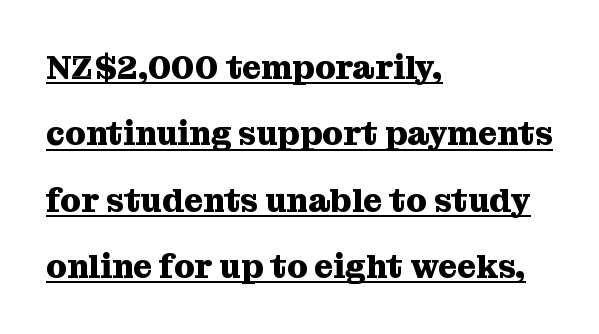
Each letter keeps its own natural width here, so spacing adapts to shape. Typographic density is high because the face is bold. This sample uses an upright cut, with every glyph sitting square on the baseline. A classic flush-left, rag-right setting is used for this passage.
